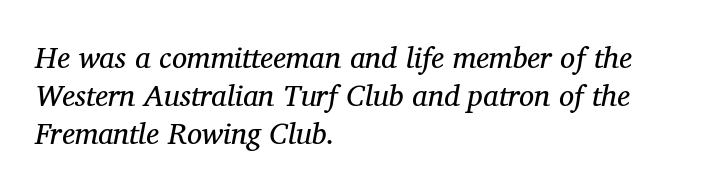
Q: Is the text bold? A: No.
Q: Is the text italic (slanted)? A: Yes, it leans right by about 11 degrees.
Q: Is the typeface a serif or a sans-serif typeface? A: Serif.
Q: Is the text underlined? A: No.
Q: How is the paragraph aligned? A: Left-aligned.
Q: Is the spacing between letters normal or unusually wide? A: Normal.
Q: Is the spacing between lines tight, normal or loose? A: Normal.
Q: Width (condensed, normal, or wide)? A: Normal.
Q: Stroke contrast? A: Medium.
Q: x-height? A: Medium.
Q: Monospaced? A: No.
